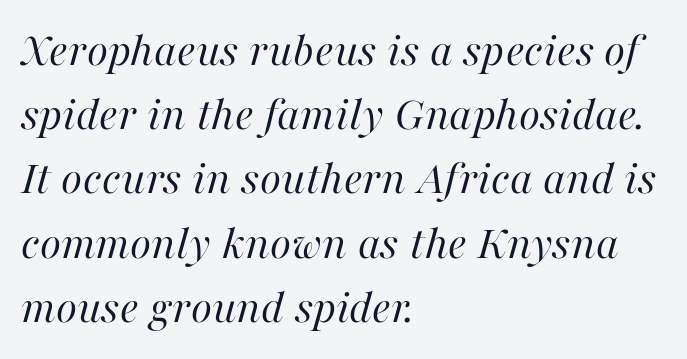
These lines keep a tight, regular rhythm from letter to letter. This sample has the flowing, uneven cadence of proportional lettering. Clear beneath every line of the passage. Summary of weight: not heavy and not bold.
